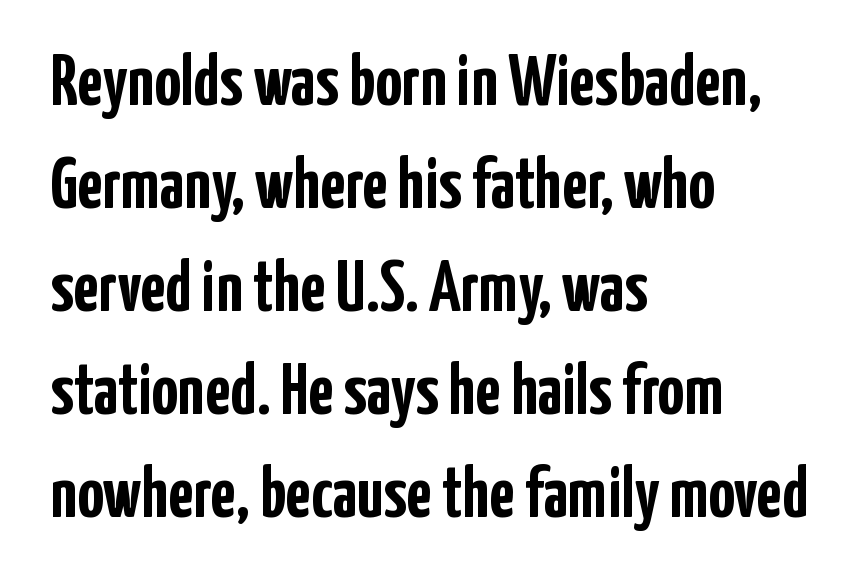
Q: Is the text bold? A: Yes.
Q: Is the text italic (slanted)? A: No, it is upright.
Q: Is the typeface a serif or a sans-serif typeface? A: Sans-serif.
Q: Is the text underlined? A: No.
Q: How is the paragraph aligned? A: Left-aligned.
Q: Is the spacing between letters normal or unusually wide? A: Normal.
Q: Is the spacing between lines tight, normal or loose? A: Normal.
Q: Width (condensed, normal, or wide)? A: Condensed.
Q: Stroke contrast? A: Low.
Q: x-height? A: Medium.
Q: Monospaced? A: No.
